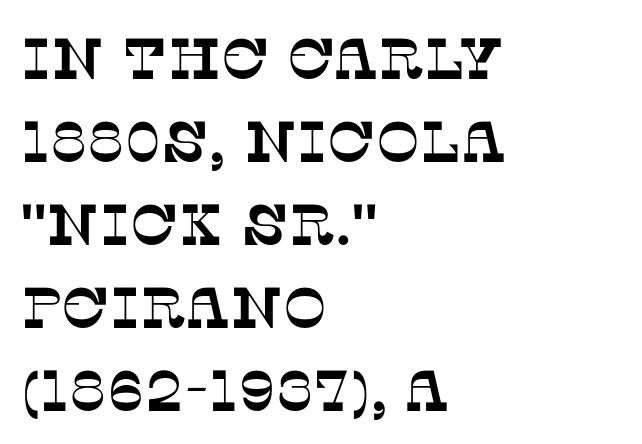
Leading: standard. Decoration check: the copy has no underline. The letters carry serifs — small finishing strokes at the ends of their stems. This sample has the flowing, uneven cadence of proportional lettering. Alignment: flush left.
